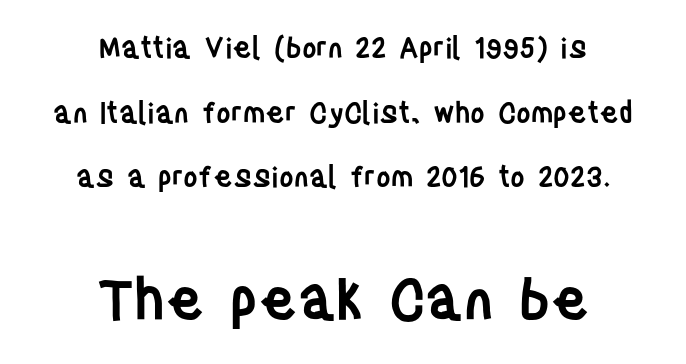
The image shows 56 px semibold, condensed sans-serif type, upright; set centered, loose line spacing (2.31x), normal letter spacing, not underlined; the second (bottom) block is 2.0x larger; low stroke contrast and a large x-height.
